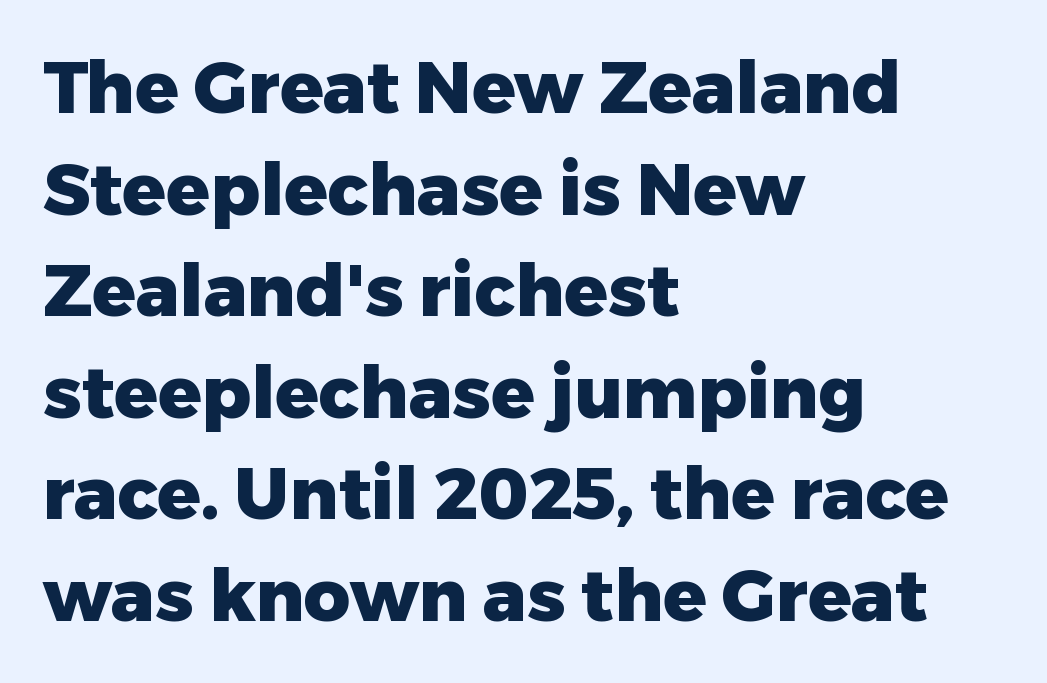
The image shows 72 px heavy sans-serif type, upright; set left-aligned, normal line spacing (1.41x), normal letter spacing, not underlined; low stroke contrast and a medium x-height.
